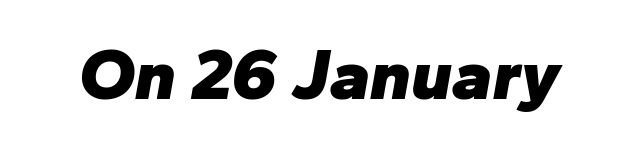
Is the letter spacing exaggerated? No — it looks like the ordinary default. Is the type slanted? Yes — the strokes lean at a clear angle. The rendering uses a bold face; every stroke is thick and dark. The passage shown is typed in a proportional face where columns would drift. The gap between lines stays unmarked.
